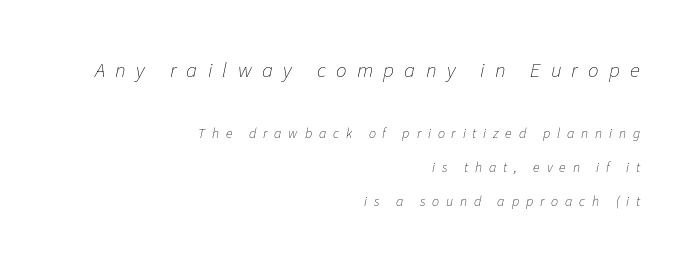
{"italic": "yes", "lean": "right", "slant_degrees": 11, "bold": "no", "underline": "no", "align": "right", "line_spacing": "loose", "line_spacing_ratio": 2.43, "letter_spacing": "wide", "letter_spacing_em": 0.49, "larger_block": "first", "size_ratio": 1.5, "glyph_px": 21}
